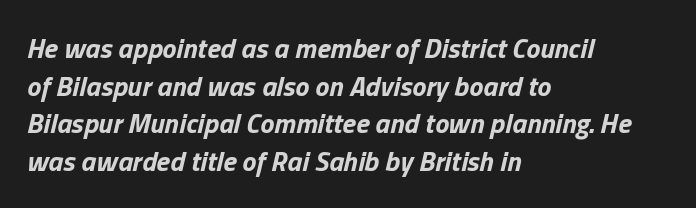
Notice how descenders clear the ascenders below comfortably — that's standard leading. The face used here is proportionally spaced, like ordinary book or web type. Short note: letters normally spaced. A full-strength bold gives these letters their thick strokes.
